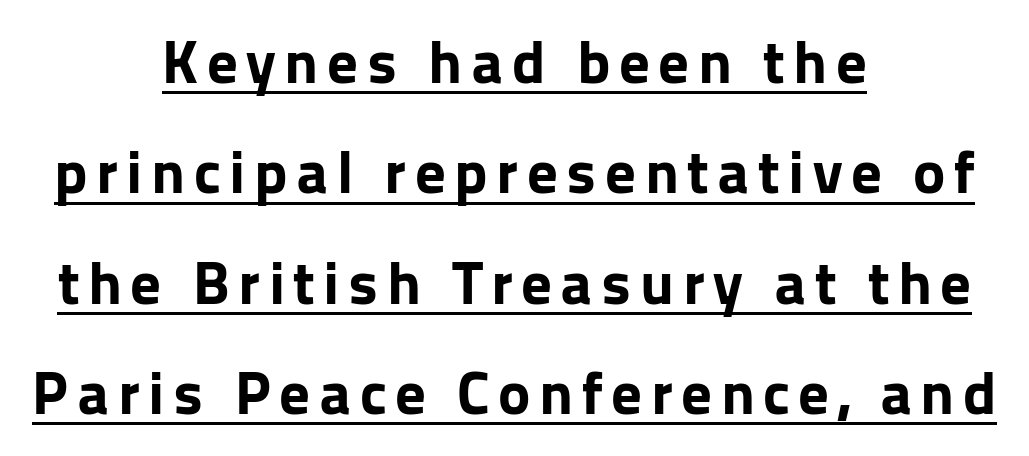
{"serif": "no", "italic": "no", "bold": "yes", "weight": "bold", "width": "normal", "stroke_contrast": "low", "x_height": "medium", "monospaced": "no", "underline": "yes", "align": "center", "line_spacing_ratio": 1.81, "glyph_px": 61}
